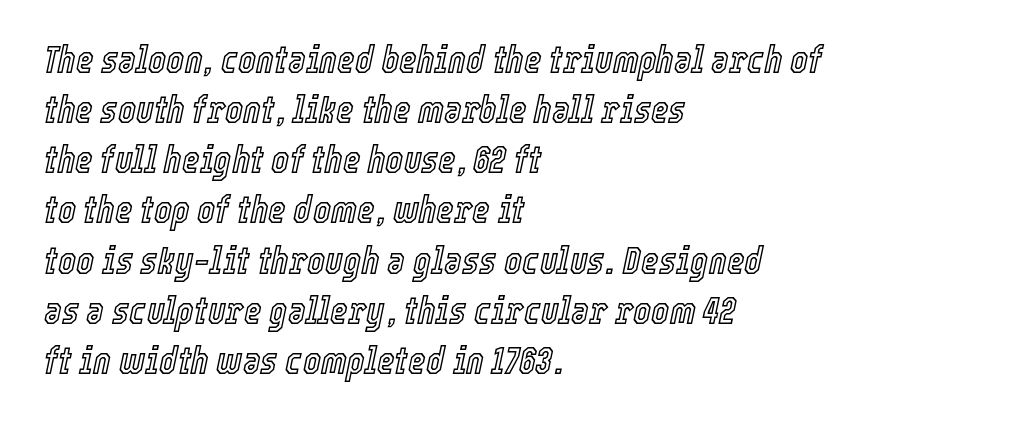
Short note: letters normally spaced. One-word summary of the alignment: left. Reading down the column, the eye jumps a familiar distance to each next line. Quick note: italic. Glance below the letters and you will spot only blank space. Each letter keeps its own natural width here, so spacing adapts to shape.
